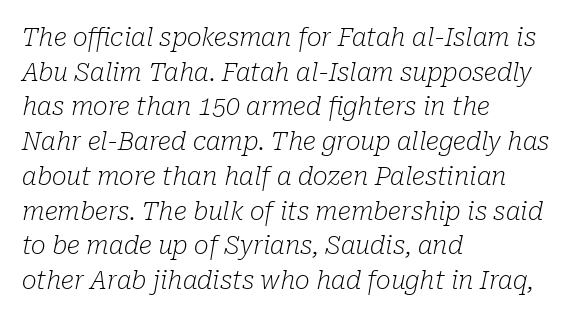
Is this a heavy cut? Hardly; it is regular or lighter. Does the leading feel generous? No, just average. Does extra space separate the letters? No, they use regular spacing. Type without underlining. Would a proofreader flag this as italicized? Yes. Short and long lines alike share a common starting point at left.
